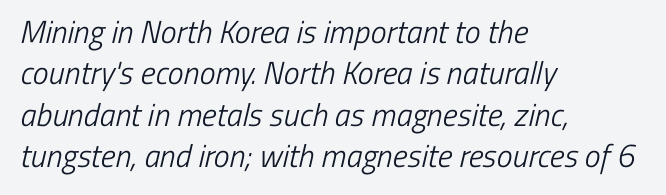
Baseline-to-baseline distance is the conventional proportion of letter height. Nothing sits at the stroke ends, so this counts as sans-serif. These lines keep a tight, regular rhythm from letter to letter. Is the block centered? No — it sits flush against the left margin. Think standard paragraph weight, or any step lighter than that.
